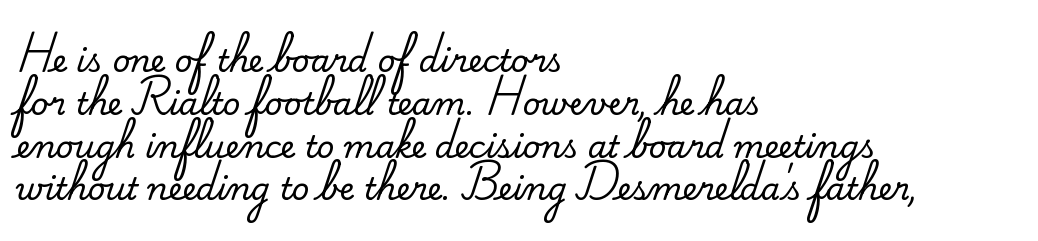
The image shows 31 px serif type; set left-aligned, normal line spacing (1.38x), normal letter spacing, not underlined; medium stroke contrast and a small x-height.
